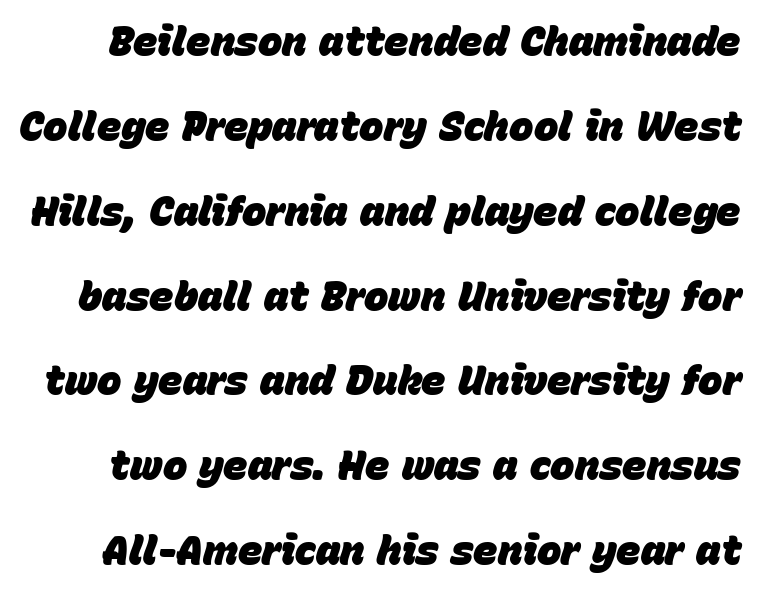
Q: Is the text bold? A: Yes.
Q: Is the text italic (slanted)? A: Yes, it leans right by about 15 degrees.
Q: Is the text underlined? A: No.
Q: Is the spacing between letters normal or unusually wide? A: Normal.
Q: Is the spacing between lines tight, normal or loose? A: Loose.
Q: Width (condensed, normal, or wide)? A: Normal.
Q: Stroke contrast? A: Low.
Q: x-height? A: Large.
Q: Monospaced? A: No.
